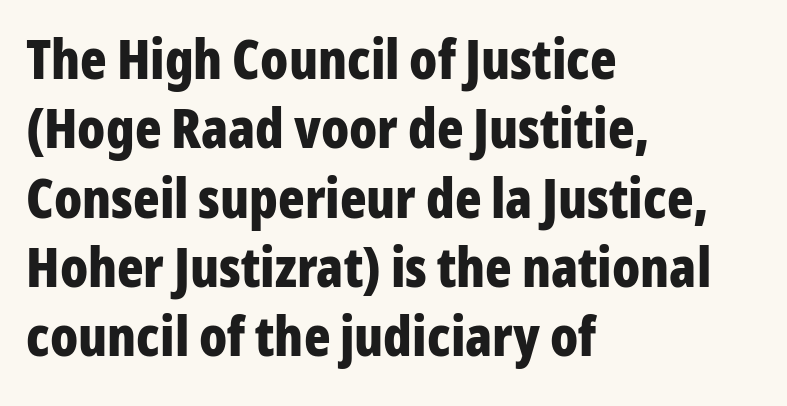
The letters carry no serifs — their stems end cleanly without finishing strokes. Typographic density is high because the face is bold. Inter-character spacing is left at the font's built-in metrics. In terms of leading, this rendering sits right in the middle. These lines stack with their left ends in a neat column. Spacing verdict: proportional, widths tailored to each character.
